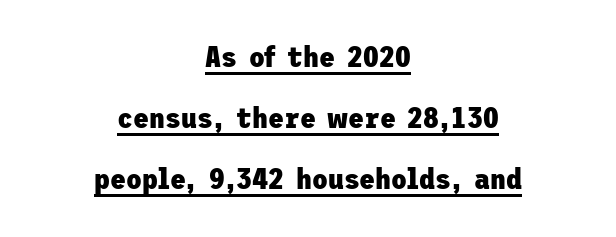
Q: Is the text bold? A: Yes.
Q: Is the text italic (slanted)? A: No, it is upright.
Q: Is the typeface a serif or a sans-serif typeface? A: Sans-serif.
Q: Is the text underlined? A: Yes.
Q: How is the paragraph aligned? A: Centered.
Q: Is the spacing between letters normal or unusually wide? A: Normal.
Q: Is the spacing between lines tight, normal or loose? A: Loose.
Q: Width (condensed, normal, or wide)? A: Normal.
Q: Stroke contrast? A: Low.
Q: x-height? A: Medium.
